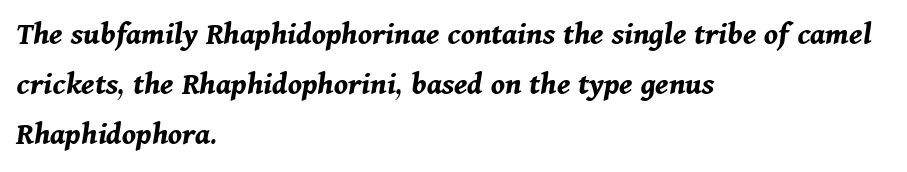
Q: Is the text bold? A: Yes.
Q: Is the text italic (slanted)? A: Yes, it leans right by about 11 degrees.
Q: Is the text underlined? A: No.
Q: How is the paragraph aligned? A: Left-aligned.
Q: Is the spacing between letters normal or unusually wide? A: Normal.
Q: Is the spacing between lines tight, normal or loose? A: Normal.
Q: Width (condensed, normal, or wide)? A: Normal.
Q: Stroke contrast? A: Medium.
Q: x-height? A: Medium.
Q: Monospaced? A: No.
